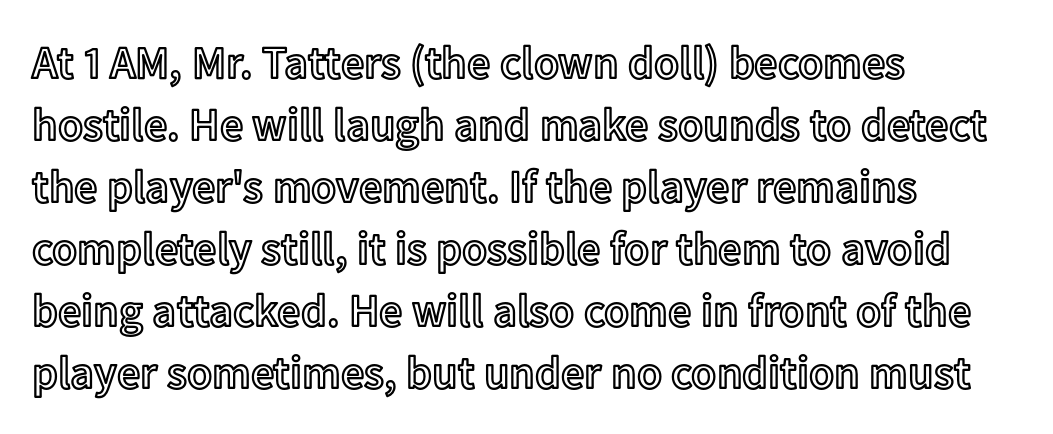
The image shows 46 px text type, upright; set left-aligned, normal line spacing (1.35x), normal letter spacing, not underlined; a medium x-height.
